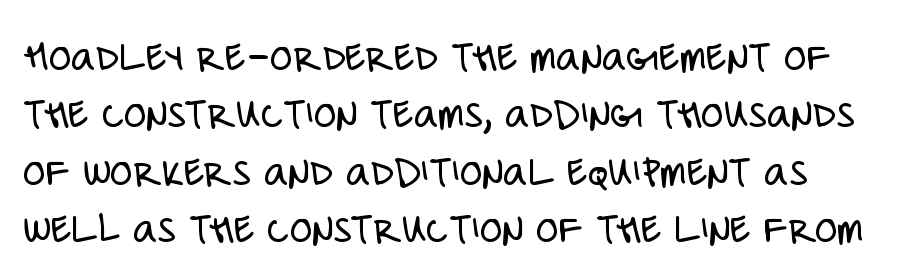
{"serif": "no", "italic": "no", "bold": "no", "weight": "light", "width": "condensed", "stroke_contrast": "low", "x_height": "large", "monospaced": "no", "underline": "no", "line_spacing": "normal", "line_spacing_ratio": 1.25, "letter_spacing": "normal", "letter_spacing_em": 0.0, "glyph_px": 46}
